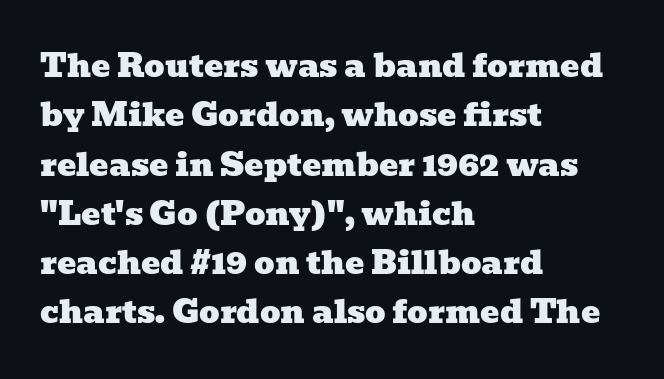
Inter-character spacing is left at the font's built-in metrics. Honestly, the row spacing looks completely unremarkable. Compared with a centered layout, this one pins lines to the left instead. These lines are composed in type with serifs.
